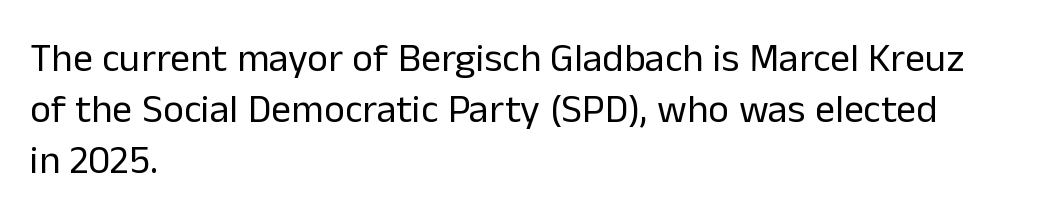
{"serif": "no", "italic": "no", "bold": "no", "weight": "regular", "width": "normal", "stroke_contrast": "low", "x_height": "medium", "monospaced": "no", "underline": "no", "align": "left", "line_spacing": "normal", "line_spacing_ratio": 1.28, "letter_spacing": "normal", "letter_spacing_em": 0.0, "glyph_px": 40}
